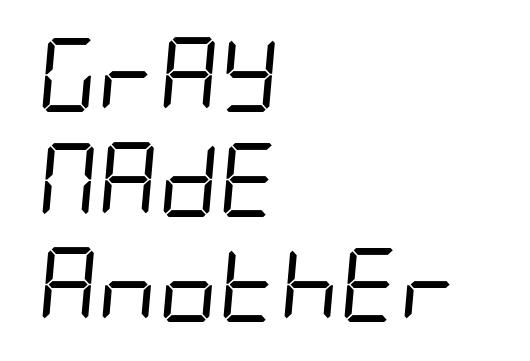
Q: Is the text bold? A: No.
Q: Is the text italic (slanted)? A: Yes, it leans right by about 5 degrees.
Q: Is the text underlined? A: No.
Q: How is the paragraph aligned? A: Left-aligned.
Q: Is the spacing between letters normal or unusually wide? A: Normal.
Q: Is the spacing between lines tight, normal or loose? A: Normal.
Q: Width (condensed, normal, or wide)? A: Condensed.
Q: Stroke contrast? A: Low.
Q: x-height? A: Large.
